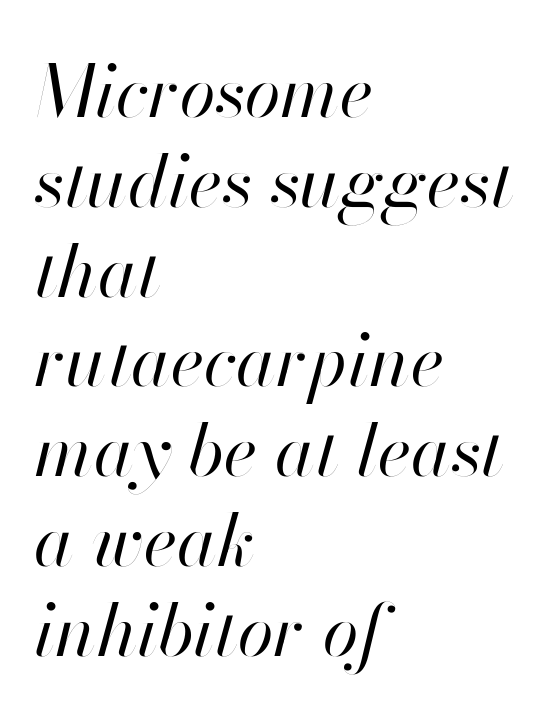
{"italic": "yes", "lean": "right", "slant_degrees": 13, "bold": "no", "weight": "regular", "width": "normal", "stroke_contrast": "high", "x_height": "small", "monospaced": "no", "underline": "no", "align": "left", "line_spacing_ratio": 1.23, "letter_spacing": "normal", "letter_spacing_em": 0.0, "glyph_px": 73}
